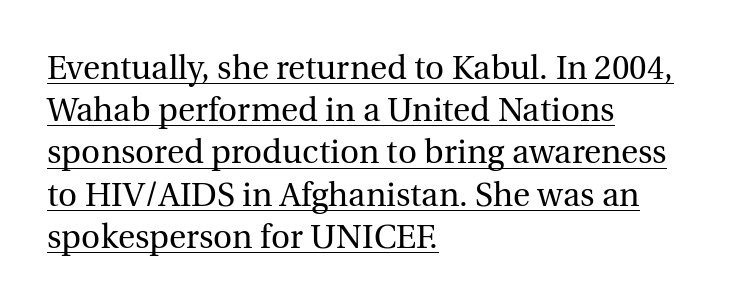
{"serif": "yes", "italic": "no", "bold": "no", "weight": "regular", "width": "normal", "x_height": "medium", "monospaced": "no", "underline": "yes", "align": "left", "line_spacing": "normal", "line_spacing_ratio": 1.28, "letter_spacing": "normal", "letter_spacing_em": 0.0, "glyph_px": 33}
